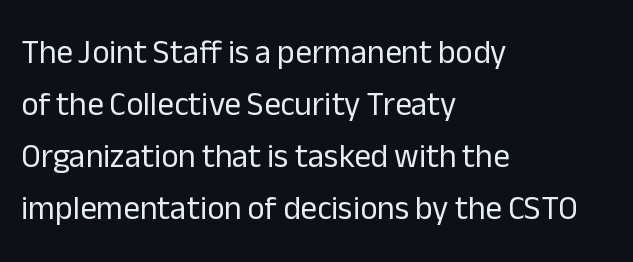
{"serif": "no", "italic": "no", "bold": "no", "weight": "regular", "width": "normal", "stroke_contrast": "low", "x_height": "medium", "monospaced": "no", "underline": "no", "align": "left", "line_spacing": "normal", "line_spacing_ratio": 1.58, "letter_spacing": "normal", "letter_spacing_em": 0.0, "glyph_px": 33}
